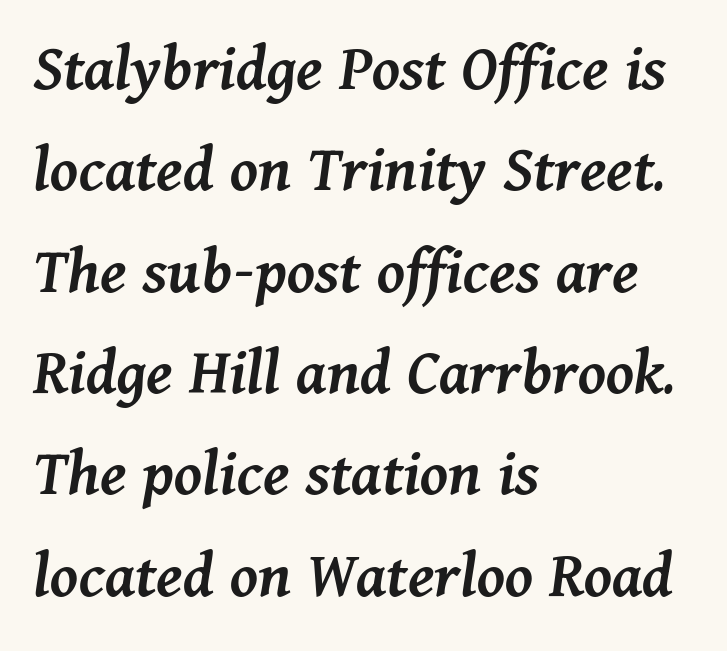
You can tell it's italic because the verticals aren't actually vertical. Firm but not heavy-handed strokes: this text is semibold. The zone under the glyphs is completely vacant. These lines keep a tight, regular rhythm from letter to letter. The passage shown is typed in a proportional face where columns would drift.
